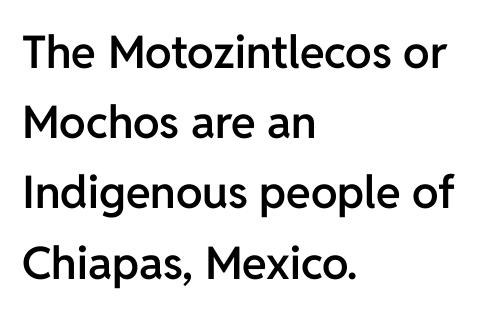
Q: Is the text bold? A: Semi-bold.
Q: Is the text italic (slanted)? A: No, it is upright.
Q: Is the typeface a serif or a sans-serif typeface? A: Sans-serif.
Q: Is the text underlined? A: No.
Q: How is the paragraph aligned? A: Left-aligned.
Q: Is the spacing between letters normal or unusually wide? A: Normal.
Q: Is the spacing between lines tight, normal or loose? A: Normal.
Q: Width (condensed, normal, or wide)? A: Normal.
Q: Stroke contrast? A: Low.
Q: x-height? A: Medium.
Q: Monospaced? A: No.
